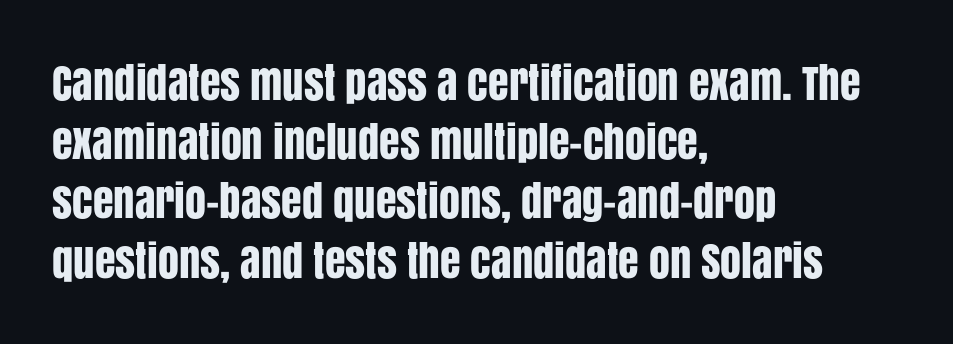
Q: Is the text italic (slanted)? A: No, it is upright.
Q: Is the typeface a serif or a sans-serif typeface? A: Sans-serif.
Q: Is the text underlined? A: No.
Q: How is the paragraph aligned? A: Left-aligned.
Q: Is the spacing between letters normal or unusually wide? A: Normal.
Q: Is the spacing between lines tight, normal or loose? A: Normal.
Q: Width (condensed, normal, or wide)? A: Condensed.
Q: Stroke contrast? A: Low.
Q: x-height? A: Large.
Q: Monospaced? A: No.
